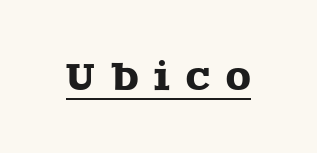
Q: Is the text italic (slanted)? A: No, it is upright.
Q: Is the typeface a serif or a sans-serif typeface? A: Serif.
Q: Is the text underlined? A: Yes.
Q: Is the spacing between letters normal or unusually wide? A: Unusually wide.
Q: Width (condensed, normal, or wide)? A: Wide.
Q: x-height? A: Large.
Q: Monospaced? A: No.
